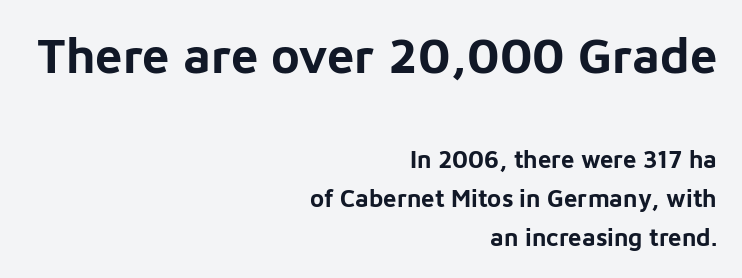
{"serif": "no", "italic": "no", "bold": "yes", "weight": "bold", "width": "normal", "stroke_contrast": "low", "x_height": "medium", "monospaced": "no", "underline": "no", "align": "right", "line_spacing": "normal", "line_spacing_ratio": 1.63, "letter_spacing": "normal", "letter_spacing_em": 0.0, "larger_block": "first", "size_ratio": 2.04, "glyph_px": 49}
